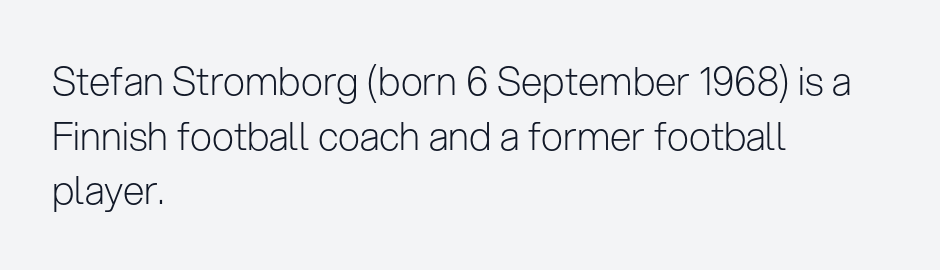
The line texture is even and compact thanks to regular tracking. Quick note: underline off. Does the type have serifs? No, each stem ends abruptly. Varying glyph widths throughout — classic text-font behaviour. The letters stand straight up with perfectly vertical stems.
